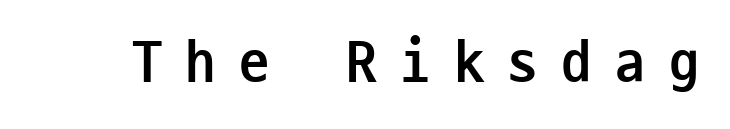
Q: Is the text bold? A: Yes.
Q: Is the text italic (slanted)? A: No, it is upright.
Q: Is the typeface a serif or a sans-serif typeface? A: Sans-serif.
Q: Is the text underlined? A: No.
Q: Is the spacing between letters normal or unusually wide? A: Unusually wide.
Q: Width (condensed, normal, or wide)? A: Condensed.
Q: Stroke contrast? A: Low.
Q: x-height? A: Medium.
Q: Monospaced? A: Yes.
